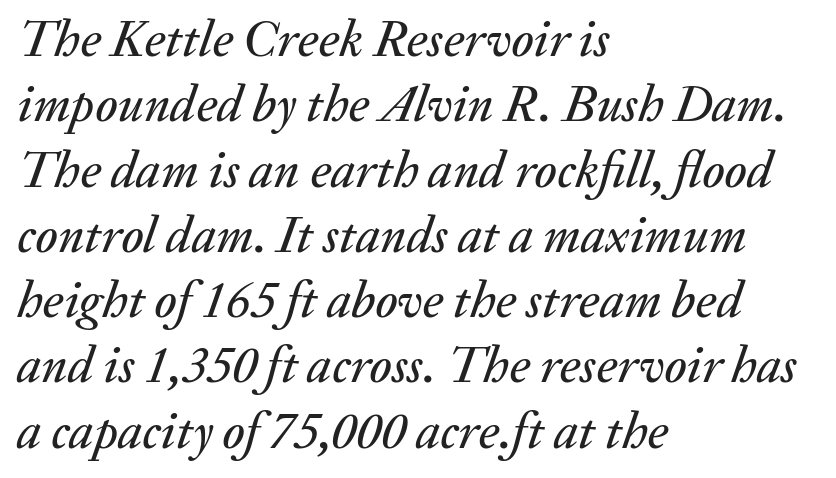
Vertical spacing — default. Here the designer chose a conventional face with non-uniform glyph widths. Nothing unusual about the tracking: characters are spaced as the font intends. These lines are set flush left with a ragged right edge. Rule under the text: the space is simply empty. Slanted lettering throughout.
